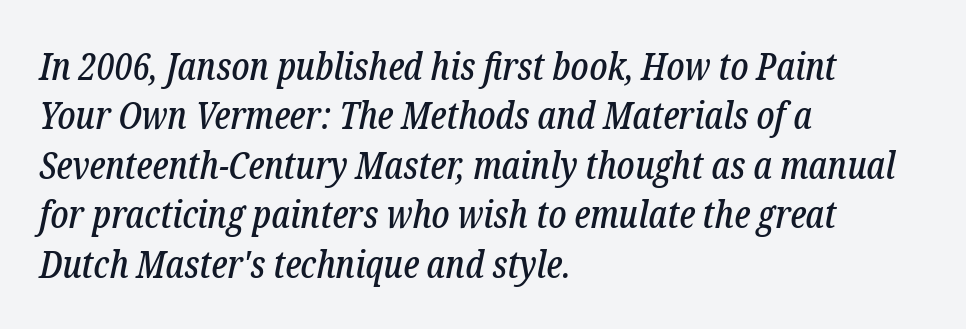
Looking at the ascenders, they clearly lean. The passage shown stacks its lines at a standard gap. The line texture is even and compact thanks to regular tracking. A clean baseline with only descenders dipping below it. Is this a fixed-width face? No — the glyphs have proportional, varying widths.
